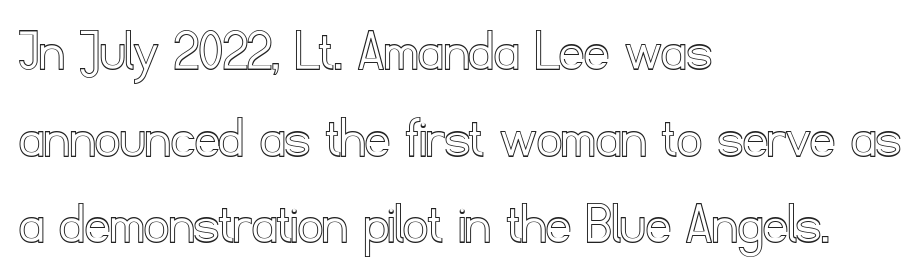
The image shows 61 px text type, upright; set left-aligned, normal line spacing (1.42x), normal letter spacing, not underlined; a small x-height.
